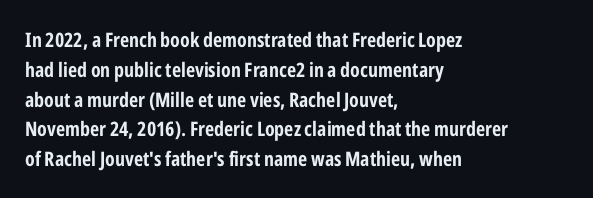
{"italic": "no", "underline": "no", "align": "left", "line_spacing": "normal", "line_spacing_ratio": 1.49, "letter_spacing": "normal", "letter_spacing_em": 0.0, "glyph_px": 20}
